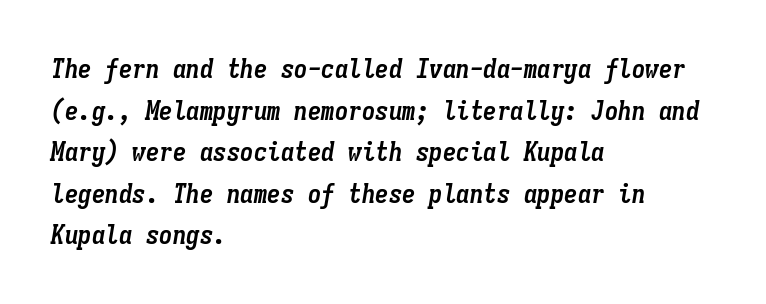
Q: Is the text bold? A: Yes.
Q: Is the text italic (slanted)? A: Yes, it leans right by about 9 degrees.
Q: Is the text underlined? A: No.
Q: How is the paragraph aligned? A: Left-aligned.
Q: Is the spacing between letters normal or unusually wide? A: Normal.
Q: Is the spacing between lines tight, normal or loose? A: Normal.
